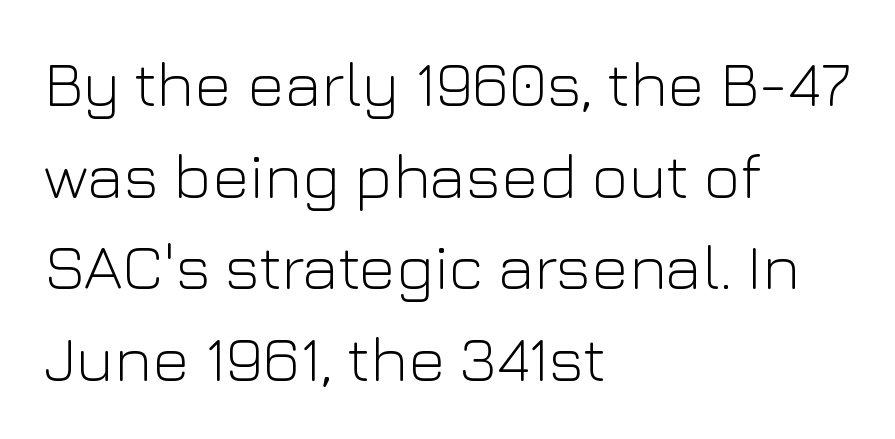
The vertical gap from one line to the next is medium. The foot of each line stays bare and open. Stem width sits at or under what a default text font uses. The glyphs in this specimen are sans serif. This sample is left-justified, so line endings fall wherever the words run out.
